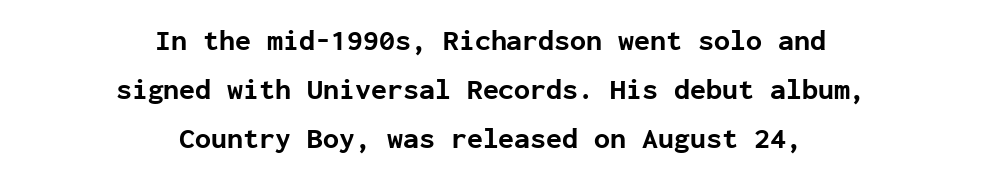
Q: Is the text bold? A: Yes.
Q: Is the text italic (slanted)? A: No, it is upright.
Q: Is the typeface a serif or a sans-serif typeface? A: Sans-serif.
Q: Is the text underlined? A: No.
Q: How is the paragraph aligned? A: Centered.
Q: Is the spacing between letters normal or unusually wide? A: Normal.
Q: Is the spacing between lines tight, normal or loose? A: Normal.
Q: Width (condensed, normal, or wide)? A: Normal.
Q: Stroke contrast? A: Low.
Q: x-height? A: Medium.
Q: Monospaced? A: Yes.
